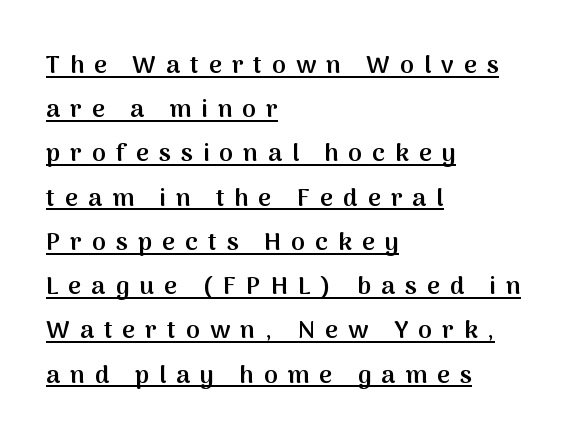
{"italic": "no", "bold": "semi", "underline": "yes", "align": "left", "line_spacing_ratio": 1.77, "letter_spacing": "wide", "letter_spacing_em": 0.4, "glyph_px": 25}
